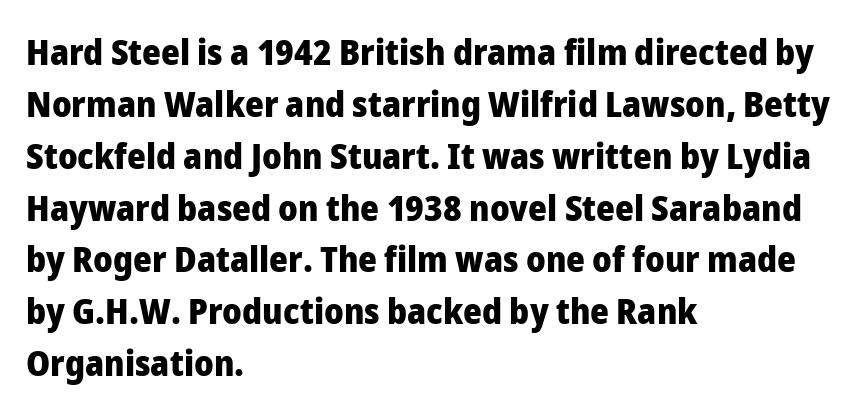
Compared with an ordinary text face, these strokes are far heavier — a full bold. Honestly, the row spacing looks completely unremarkable. Grotesque or geometric, the face here clearly has no serifs. Quick note: underline off. The face used here is rendered with its standard letterfit. Horizontally, the lines are justified to the leading edge only.
